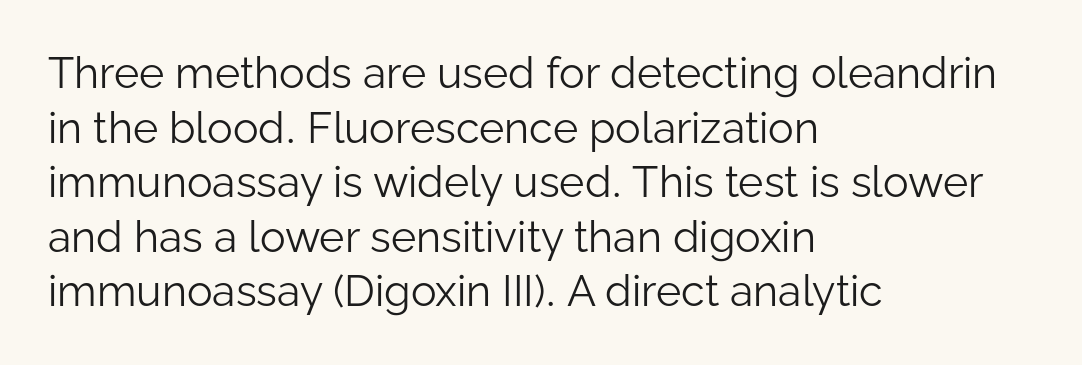
The image shows 43 px light sans-serif type, upright; set left-aligned, normal line spacing (1.27x), normal letter spacing, not underlined; low stroke contrast and a medium x-height.
